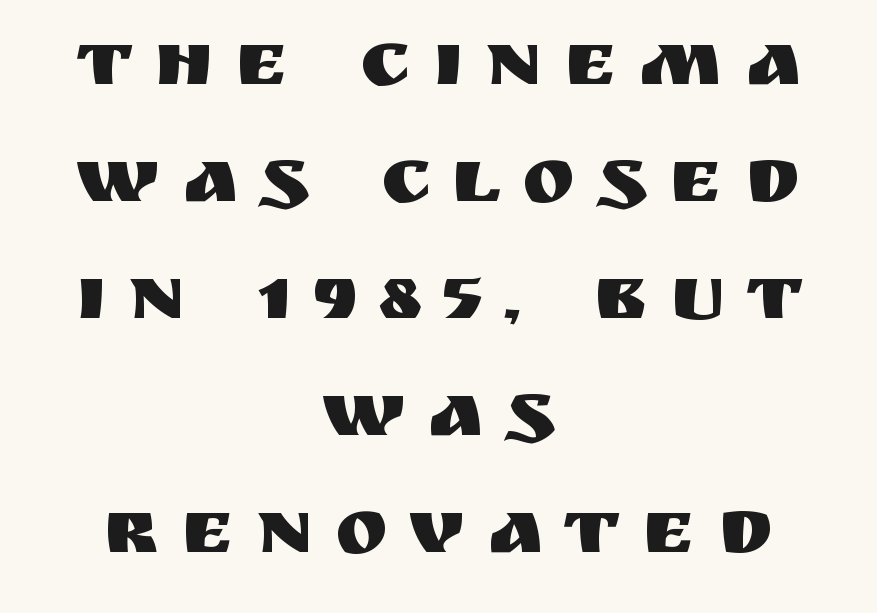
Note the varied advance widths — an 'i' is clearly narrower than an 'm'. Compared with typical body copy, the letter spacing here is much looser. Casual observation: everything's sitting right in the middle. What's the leading like? Ordinary, nothing unusual. Designer's note — italics off, roman on. A sans-serif font was chosen for this passage.
